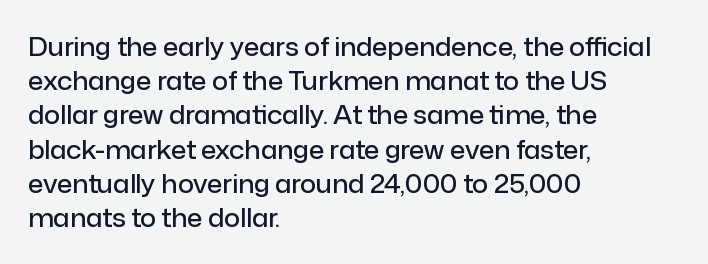
Compared with typical body copy, the letter spacing here is the same. Words float on clear page, feet unadorned. This is the regular roman posture of the typeface. The strokes are fattened partway — semibold, not bold.
